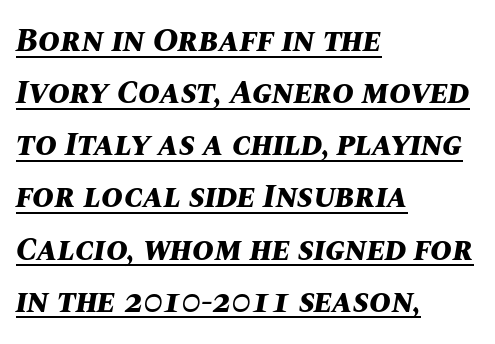
{"italic": "yes", "lean": "right", "slant_degrees": 10, "bold": "yes", "weight": "bold", "width": "normal", "stroke_contrast": "medium", "x_height": "large", "monospaced": "no", "underline": "yes", "align": "left", "line_spacing": "normal", "line_spacing_ratio": 1.58, "letter_spacing": "normal", "letter_spacing_em": 0.0, "glyph_px": 33}
